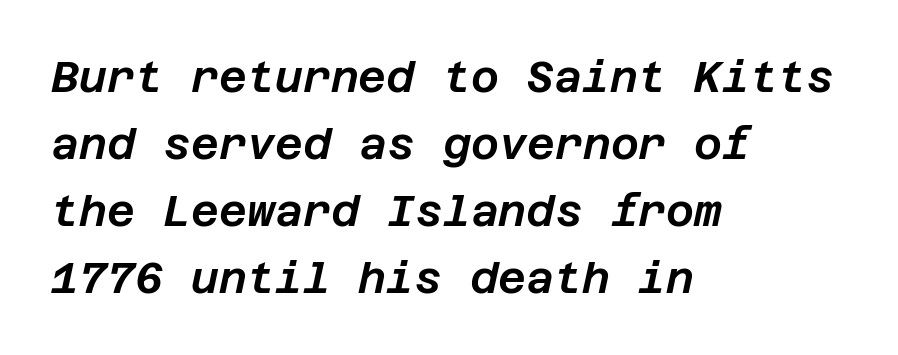
The image shows 43 px text type, italic (leaning right); set left-aligned, normal line spacing (1.56x), normal letter spacing, not underlined; low stroke contrast and a large x-height.
